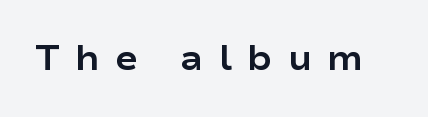
The image shows 34 px bold, wide sans-serif type, upright; set unusually wide letter spacing (+0.45 em), not underlined; low stroke contrast and a medium x-height.
